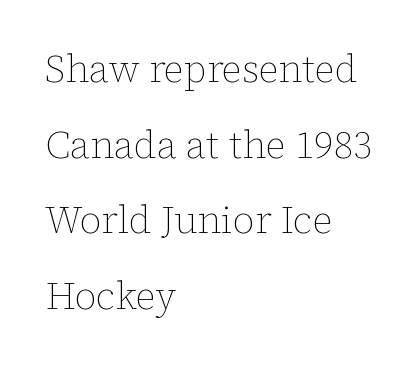
Q: Is the text bold? A: No.
Q: Is the text italic (slanted)? A: No, it is upright.
Q: Is the text underlined? A: No.
Q: How is the paragraph aligned? A: Left-aligned.
Q: Is the spacing between letters normal or unusually wide? A: Normal.
Q: Is the spacing between lines tight, normal or loose? A: Loose.
Q: Width (condensed, normal, or wide)? A: Normal.
Q: Stroke contrast? A: Low.
Q: x-height? A: Medium.
Q: Monospaced? A: No.
